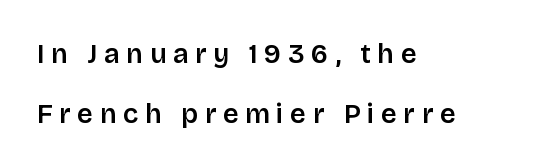
Q: Is the text italic (slanted)? A: No, it is upright.
Q: Is the text underlined? A: No.
Q: How is the paragraph aligned? A: Left-aligned.
Q: Is the spacing between letters normal or unusually wide? A: Unusually wide.
Q: Is the spacing between lines tight, normal or loose? A: Loose.
